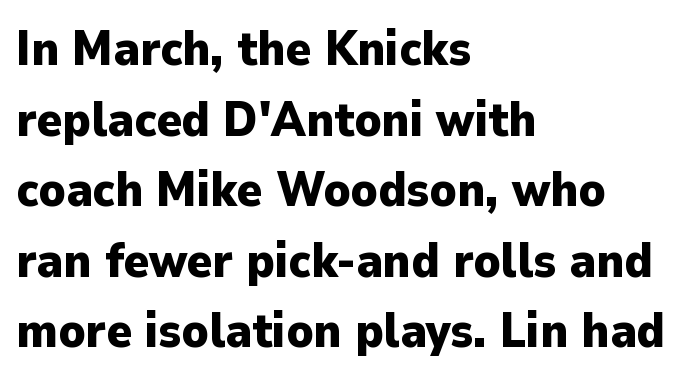
Q: Is the text bold? A: Yes.
Q: Is the text italic (slanted)? A: No, it is upright.
Q: Is the typeface a serif or a sans-serif typeface? A: Sans-serif.
Q: Is the text underlined? A: No.
Q: How is the paragraph aligned? A: Left-aligned.
Q: Is the spacing between letters normal or unusually wide? A: Normal.
Q: Is the spacing between lines tight, normal or loose? A: Normal.
Q: Width (condensed, normal, or wide)? A: Normal.
Q: Stroke contrast? A: Low.
Q: x-height? A: Medium.
Q: Monospaced? A: No.
